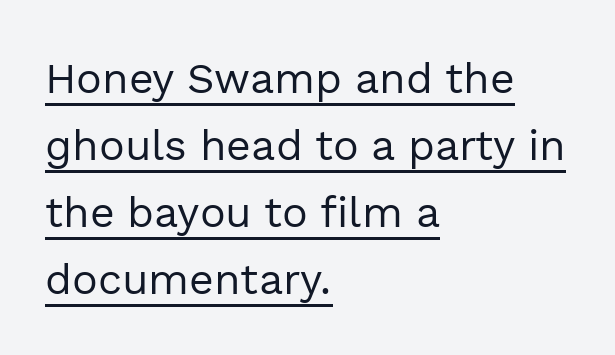
{"serif": "no", "italic": "no", "bold": "no", "weight": "regular", "width": "normal", "x_height": "medium", "monospaced": "no", "underline": "yes", "align": "left", "line_spacing": "normal", "line_spacing_ratio": 1.56, "letter_spacing": "normal", "letter_spacing_em": 0.0, "glyph_px": 43}
